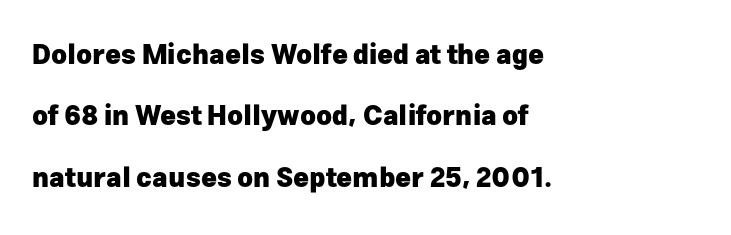
Q: Is the text bold? A: Yes.
Q: Is the text italic (slanted)? A: No, it is upright.
Q: Is the text underlined? A: No.
Q: How is the paragraph aligned? A: Left-aligned.
Q: Is the spacing between letters normal or unusually wide? A: Normal.
Q: Is the spacing between lines tight, normal or loose? A: Loose.
